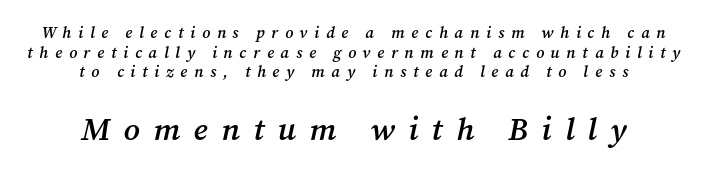
The image shows 32 px semibold serif type, italic (leaning right); set centered, line spacing 1.23x, unusually wide letter spacing (+0.42 em), not underlined; the second (bottom) block is 2.0x larger; medium stroke contrast and a medium x-height.
